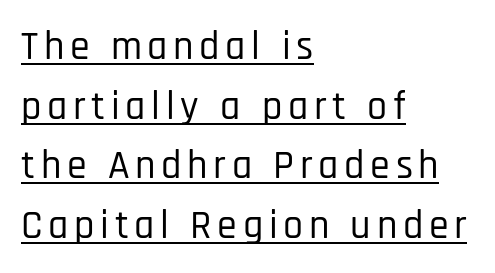
{"serif": "no", "italic": "no", "width": "condensed", "stroke_contrast": "low", "x_height": "large", "monospaced": "no", "underline": "yes", "align": "left", "line_spacing": "normal", "line_spacing_ratio": 1.49, "glyph_px": 40}
